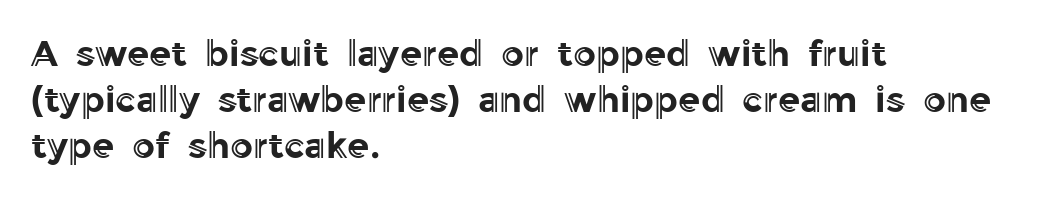
{"italic": "no", "width": "normal", "x_height": "medium", "monospaced": "no", "underline": "no", "align": "left", "line_spacing": "normal", "line_spacing_ratio": 1.28, "letter_spacing": "normal", "letter_spacing_em": 0.0, "glyph_px": 36}
